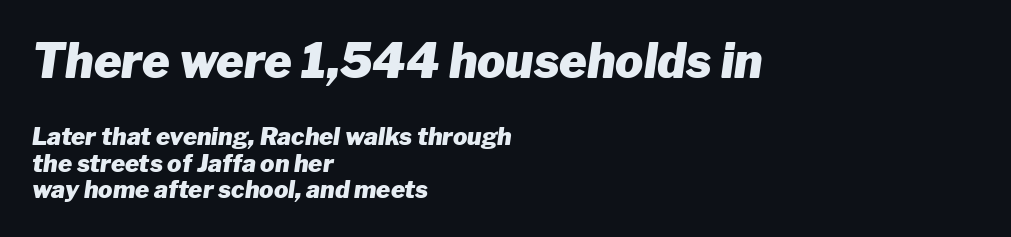
The image shows 47 px heavy type, italic (leaning right); set left-aligned, tight line spacing (1.1x), normal letter spacing, not underlined; the first (top) block is 1.96x larger; low stroke contrast and a medium x-height.
